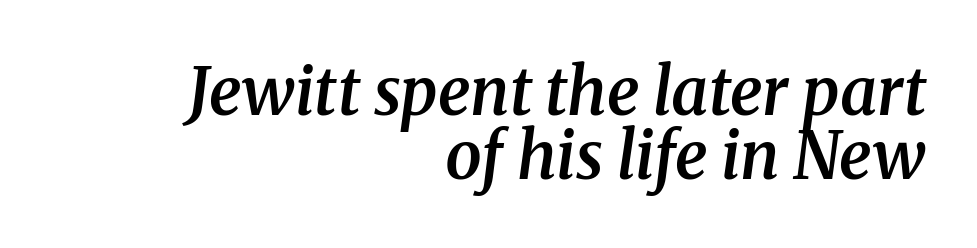
The image shows 65 px semibold serif type, italic (leaning right); set right-aligned, tight line spacing (0.98x), normal letter spacing, not underlined; medium stroke contrast and a medium x-height.
